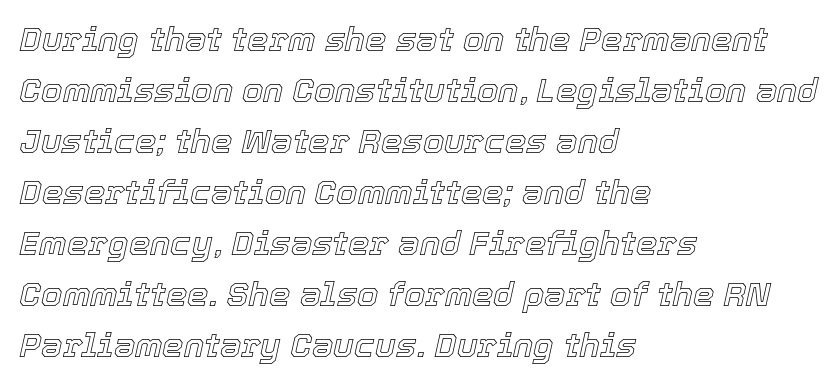
The letterforms sit shoulder to shoulder at normal distance. Descenders hang freely into open space. If you measured baseline to baseline, you'd find a middling distance. Each letter keeps its own natural width here, so spacing adapts to shape. In CSS terms this would be text-align: left. A typesetter would mark this as italic.
